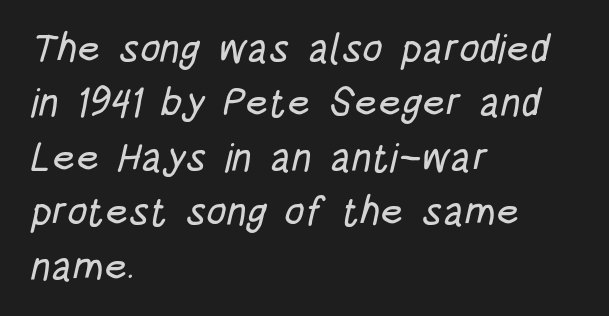
Are there feet on the stems? There aren't — it's a sans. The passage shown is not underscored anywhere. Compared with typical body copy, the letter spacing here is the same. The line-height multiplier appears to be the usual default. The passage shown is typed in a proportional face where columns would drift. If you drew a ruler down the left edge, every line would touch it.
